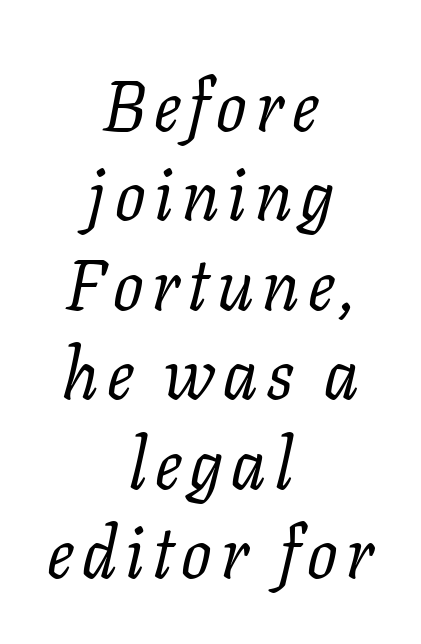
The image shows 71 px regular-weight serif type, italic (leaning right); set centered, normal line spacing (1.26x), not underlined; low stroke contrast and a medium x-height.
